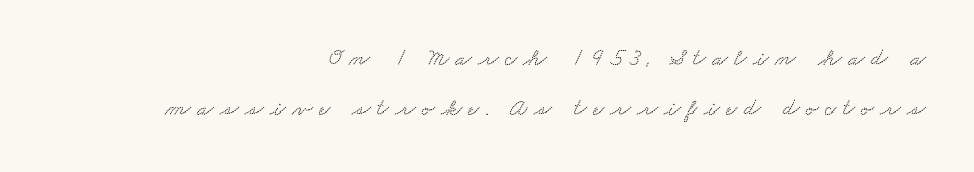
{"underline": "no", "align": "right", "line_spacing": "loose", "line_spacing_ratio": 2.1, "letter_spacing": "wide", "letter_spacing_em": 0.26, "glyph_px": 24}
